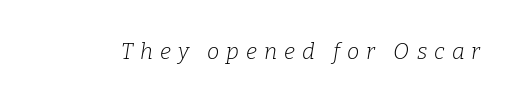
Q: Is the text bold? A: No.
Q: Is the text italic (slanted)? A: Yes, it leans right by about 9 degrees.
Q: Is the text underlined? A: No.
Q: Is the spacing between letters normal or unusually wide? A: Unusually wide.
